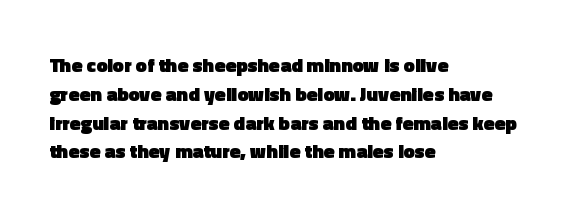
The image shows 20 px bold type, upright; set left-aligned, normal line spacing (1.44x), normal letter spacing, not underlined.
